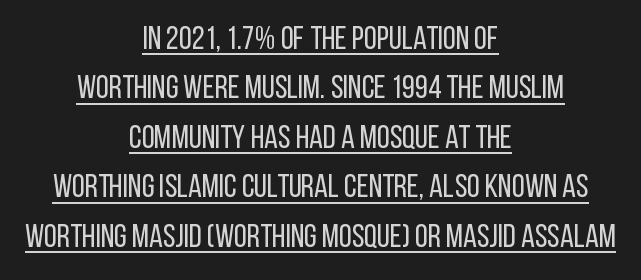
Q: Is the text bold? A: No.
Q: Is the text italic (slanted)? A: No, it is upright.
Q: Is the typeface a serif or a sans-serif typeface? A: Sans-serif.
Q: Is the text underlined? A: Yes.
Q: How is the paragraph aligned? A: Centered.
Q: Is the spacing between letters normal or unusually wide? A: Normal.
Q: Is the spacing between lines tight, normal or loose? A: Normal.
Q: Width (condensed, normal, or wide)? A: Condensed.
Q: Stroke contrast? A: Low.
Q: x-height? A: Large.
Q: Monospaced? A: No.
